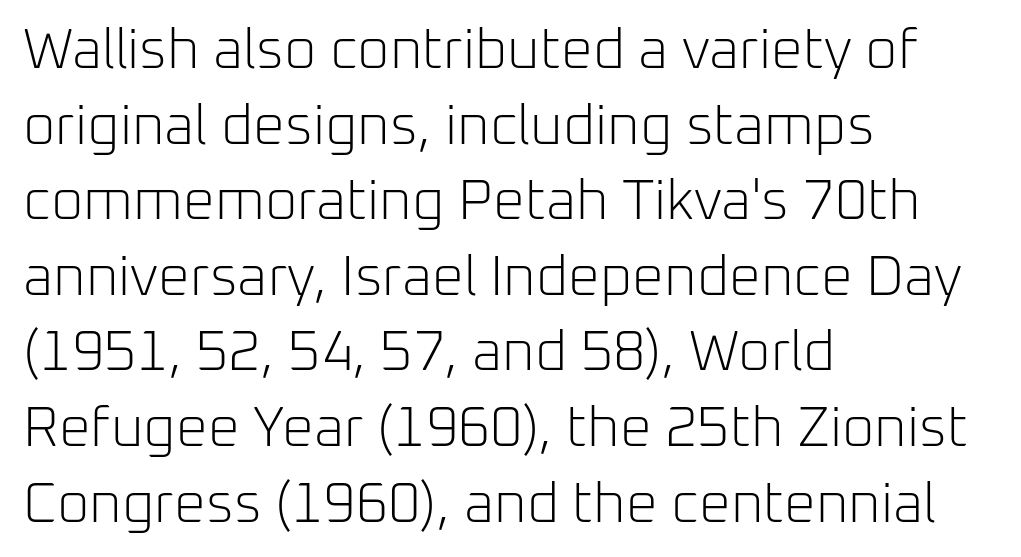
Q: Is the text bold? A: No.
Q: Is the text italic (slanted)? A: No, it is upright.
Q: Is the typeface a serif or a sans-serif typeface? A: Sans-serif.
Q: Is the text underlined? A: No.
Q: How is the paragraph aligned? A: Left-aligned.
Q: Is the spacing between letters normal or unusually wide? A: Normal.
Q: Is the spacing between lines tight, normal or loose? A: Normal.
Q: Width (condensed, normal, or wide)? A: Normal.
Q: Stroke contrast? A: Low.
Q: x-height? A: Medium.
Q: Monospaced? A: No.
